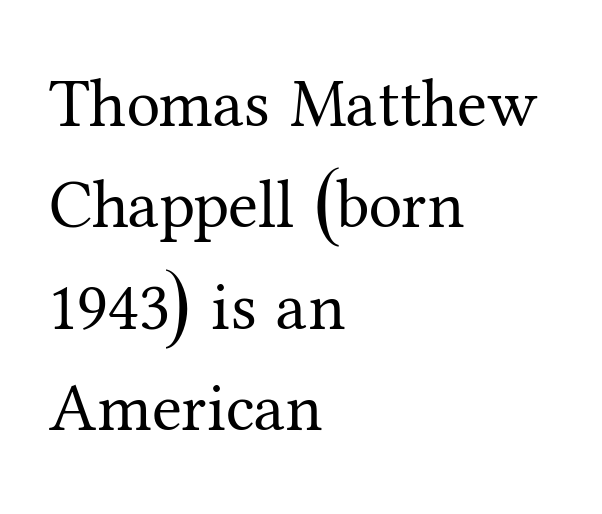
{"serif": "yes", "italic": "no", "bold": "no", "weight": "regular", "width": "normal", "stroke_contrast": "medium", "x_height": "medium", "monospaced": "no", "underline": "no", "align": "left", "line_spacing": "normal", "line_spacing_ratio": 1.49, "letter_spacing": "normal", "letter_spacing_em": 0.0, "glyph_px": 68}
